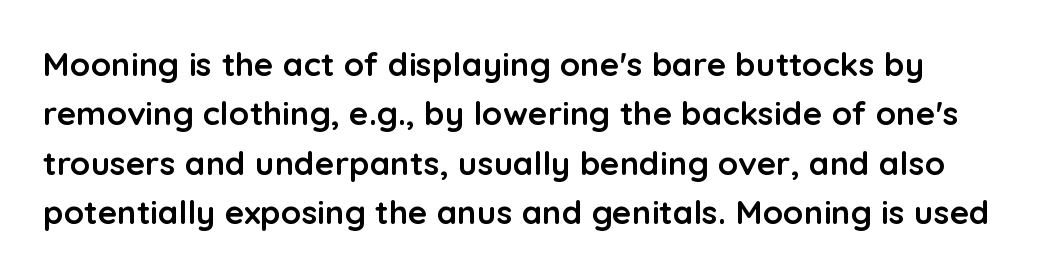
{"serif": "no", "italic": "no", "bold": "yes", "weight": "semibold", "width": "normal", "stroke_contrast": "low", "x_height": "medium", "monospaced": "no", "underline": "no", "line_spacing": "normal", "line_spacing_ratio": 1.5, "letter_spacing": "normal", "letter_spacing_em": 0.0, "glyph_px": 33}
